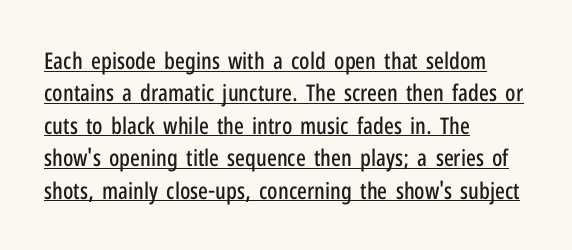
{"italic": "no", "underline": "yes", "align": "left", "line_spacing": "normal", "line_spacing_ratio": 1.41, "letter_spacing": "normal", "letter_spacing_em": 0.0, "glyph_px": 23}
